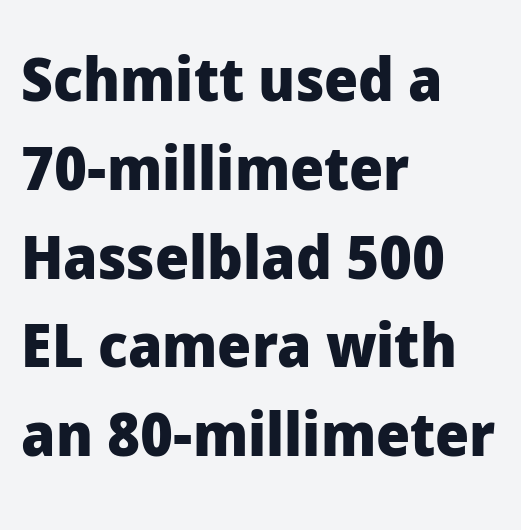
Q: Is the text bold? A: Yes.
Q: Is the text italic (slanted)? A: No, it is upright.
Q: Is the typeface a serif or a sans-serif typeface? A: Sans-serif.
Q: Is the text underlined? A: No.
Q: How is the paragraph aligned? A: Left-aligned.
Q: Is the spacing between letters normal or unusually wide? A: Normal.
Q: Is the spacing between lines tight, normal or loose? A: Normal.
Q: Width (condensed, normal, or wide)? A: Normal.
Q: Stroke contrast? A: Low.
Q: x-height? A: Medium.
Q: Monospaced? A: No.
